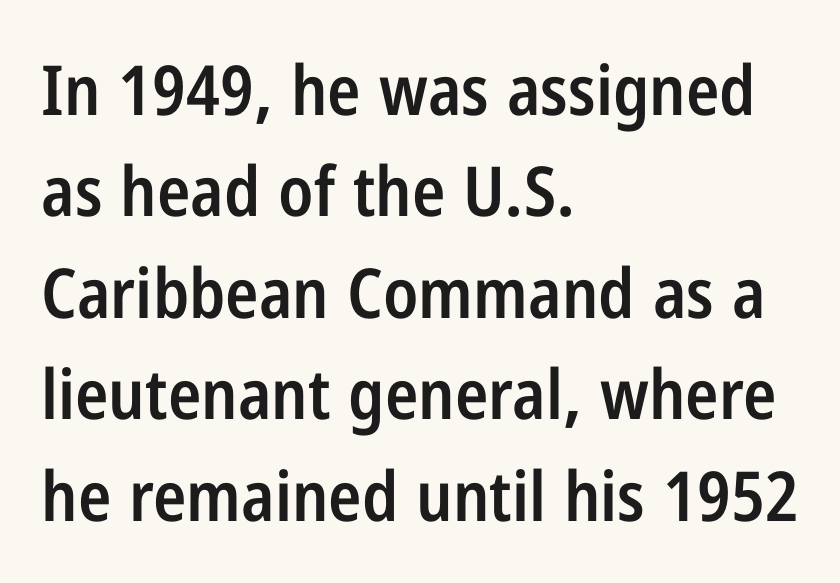
{"serif": "no", "italic": "no", "bold": "semi", "weight": "semibold", "width": "condensed", "stroke_contrast": "low", "x_height": "medium", "monospaced": "no", "underline": "no", "align": "left", "line_spacing": "normal", "line_spacing_ratio": 1.47, "letter_spacing": "normal", "letter_spacing_em": 0.0, "glyph_px": 69}
